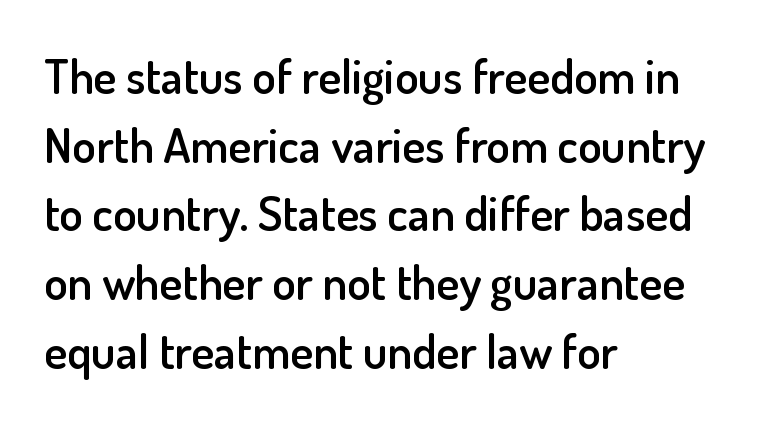
The image shows 48 px semibold sans-serif type, upright; set left-aligned, normal line spacing (1.43x), normal letter spacing, not underlined; low stroke contrast and a small x-height.
